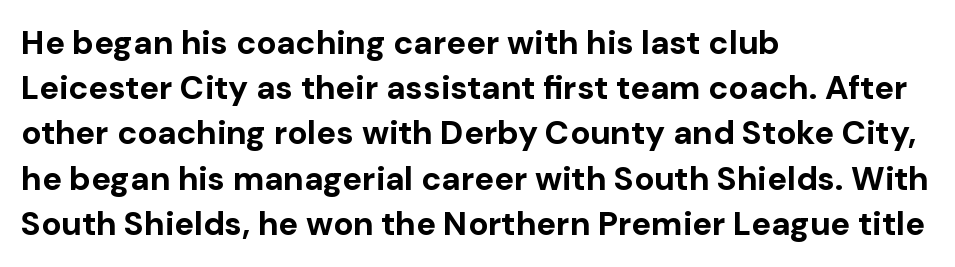
Q: Is the text bold? A: Yes.
Q: Is the text italic (slanted)? A: No, it is upright.
Q: Is the typeface a serif or a sans-serif typeface? A: Sans-serif.
Q: Is the text underlined? A: No.
Q: How is the paragraph aligned? A: Left-aligned.
Q: Is the spacing between letters normal or unusually wide? A: Normal.
Q: Is the spacing between lines tight, normal or loose? A: Normal.
Q: Width (condensed, normal, or wide)? A: Normal.
Q: Stroke contrast? A: Low.
Q: x-height? A: Medium.
Q: Monospaced? A: No.
